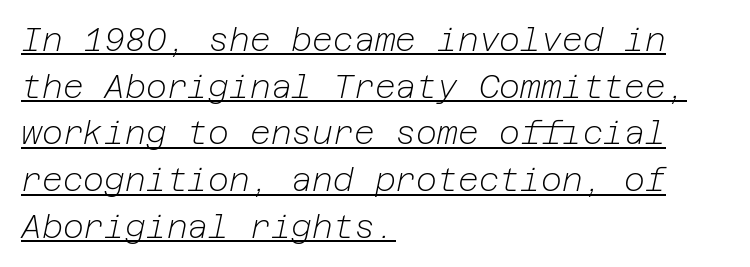
The image shows 32 px light type, italic (leaning right); set left-aligned, normal line spacing (1.46x), normal letter spacing, underlined; low stroke contrast and a medium x-height.
